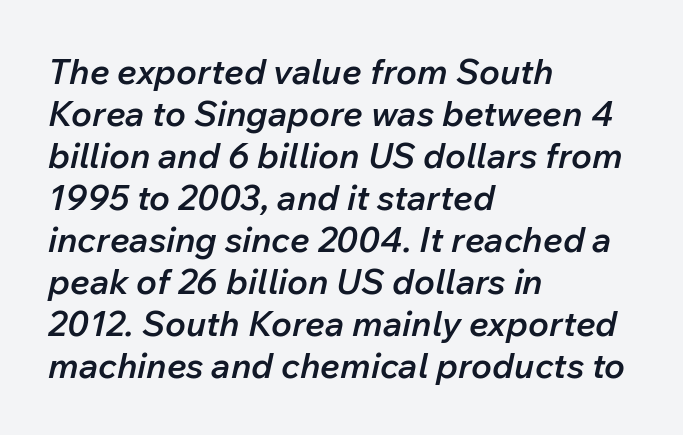
The image shows 35 px semibold type, italic (leaning right); set left-aligned, line spacing 1.2x, normal letter spacing, not underlined; low stroke contrast and a medium x-height.
